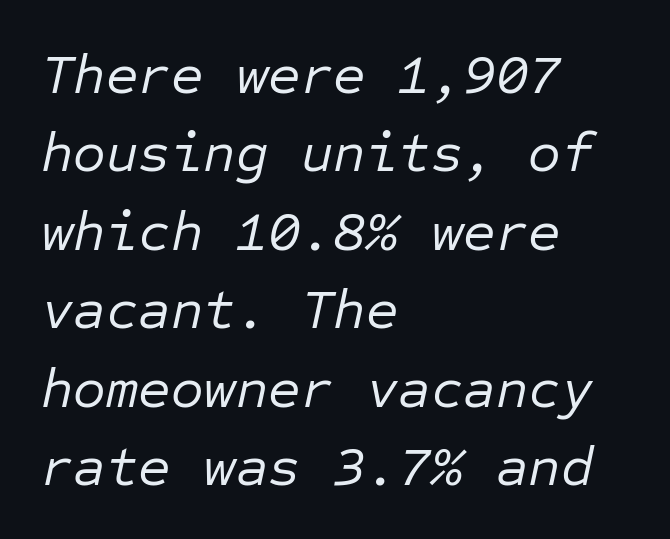
Q: Is the text bold? A: No.
Q: Is the text italic (slanted)? A: Yes, it leans right by about 12 degrees.
Q: Is the text underlined? A: No.
Q: How is the paragraph aligned? A: Left-aligned.
Q: Is the spacing between letters normal or unusually wide? A: Normal.
Q: Is the spacing between lines tight, normal or loose? A: Normal.
Q: Width (condensed, normal, or wide)? A: Normal.
Q: Stroke contrast? A: Low.
Q: x-height? A: Medium.
Q: Monospaced? A: Yes.
